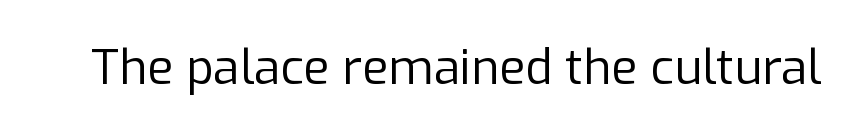
Q: Is the text bold? A: No.
Q: Is the text italic (slanted)? A: No, it is upright.
Q: Is the typeface a serif or a sans-serif typeface? A: Sans-serif.
Q: Is the text underlined? A: No.
Q: Is the spacing between letters normal or unusually wide? A: Normal.
Q: Width (condensed, normal, or wide)? A: Normal.
Q: Stroke contrast? A: Low.
Q: x-height? A: Medium.
Q: Monospaced? A: No.
